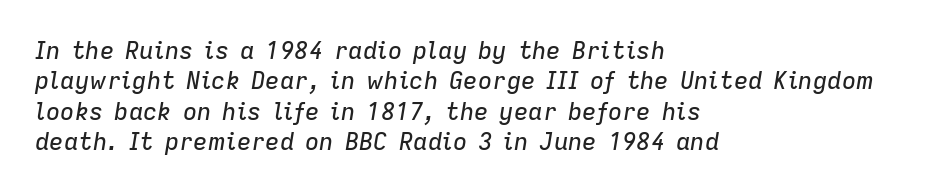
Where is the straight margin? On the left. Check under the words: just untouched page. Posture: slanted. Nobody touched the tracking dial on this one.
